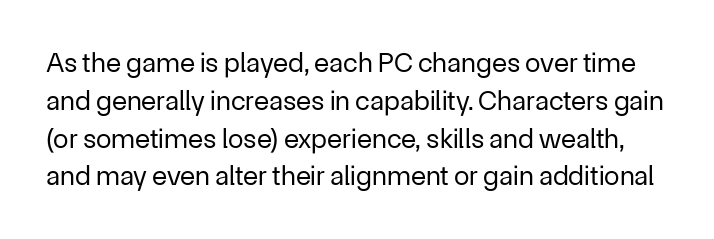
Q: Is the text bold? A: No.
Q: Is the text italic (slanted)? A: No, it is upright.
Q: Is the typeface a serif or a sans-serif typeface? A: Sans-serif.
Q: Is the text underlined? A: No.
Q: Is the spacing between letters normal or unusually wide? A: Normal.
Q: Is the spacing between lines tight, normal or loose? A: Normal.
Q: Width (condensed, normal, or wide)? A: Normal.
Q: Stroke contrast? A: Low.
Q: x-height? A: Medium.
Q: Monospaced? A: No.
